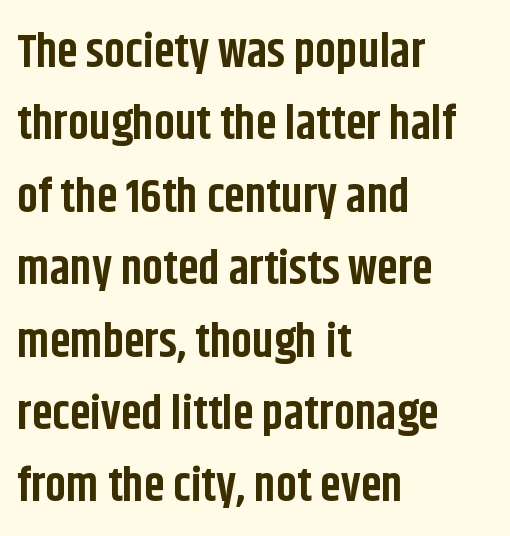
{"serif": "no", "italic": "no", "bold": "yes", "weight": "bold", "width": "condensed", "stroke_contrast": "low", "x_height": "large", "monospaced": "no", "underline": "no", "align": "left", "line_spacing": "normal", "line_spacing_ratio": 1.54, "letter_spacing": "normal", "letter_spacing_em": 0.0, "glyph_px": 47}
